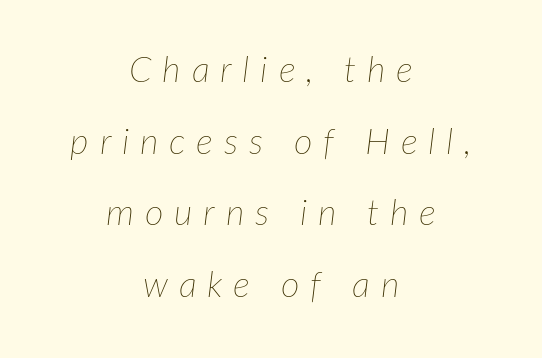
The image shows 36 px thin type, italic (leaning right); set centered, loose line spacing (1.99x), unusually wide letter spacing (+0.3 em), not underlined; low stroke contrast and a medium x-height.
